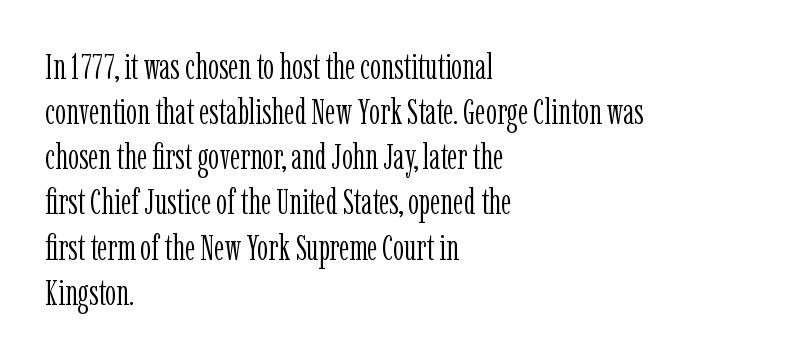
{"serif": "yes", "italic": "no", "bold": "no", "weight": "light", "width": "condensed", "stroke_contrast": "low", "x_height": "medium", "monospaced": "no", "underline": "no", "align": "left", "line_spacing": "normal", "line_spacing_ratio": 1.29, "letter_spacing": "normal", "letter_spacing_em": 0.0, "glyph_px": 35}
